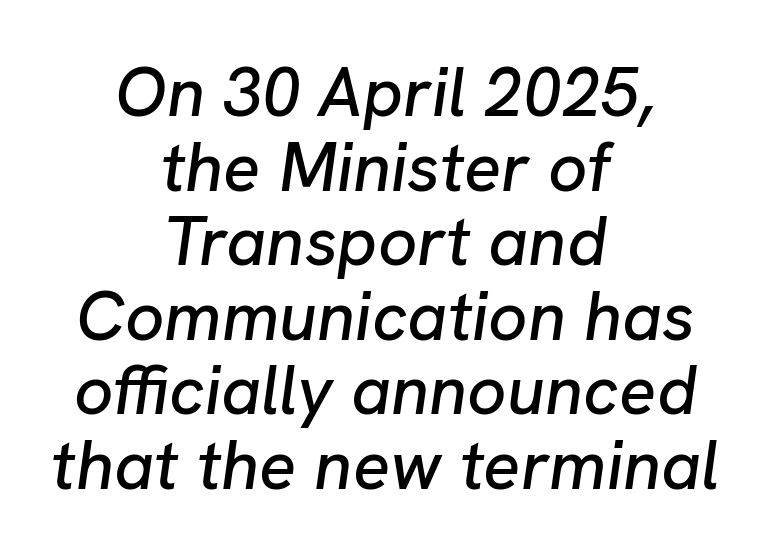
The image shows 69 px text type, italic (leaning right); set centered, tight line spacing (1.08x), normal letter spacing, not underlined; low stroke contrast and a medium x-height.
